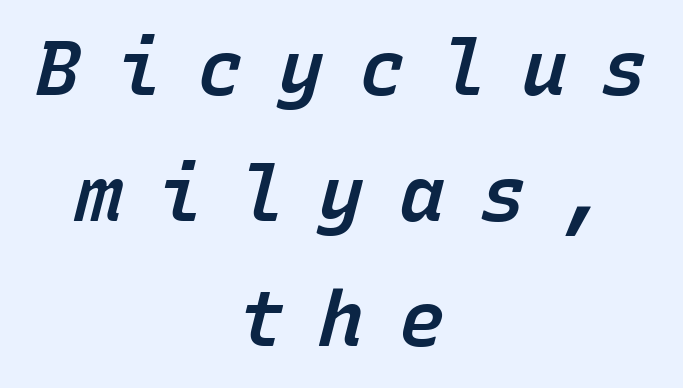
The image shows 77 px semibold type, italic (leaning right), monospaced; set centered, normal line spacing (1.63x), unusually wide letter spacing (+0.45 em), not underlined; low stroke contrast and a medium x-height.
